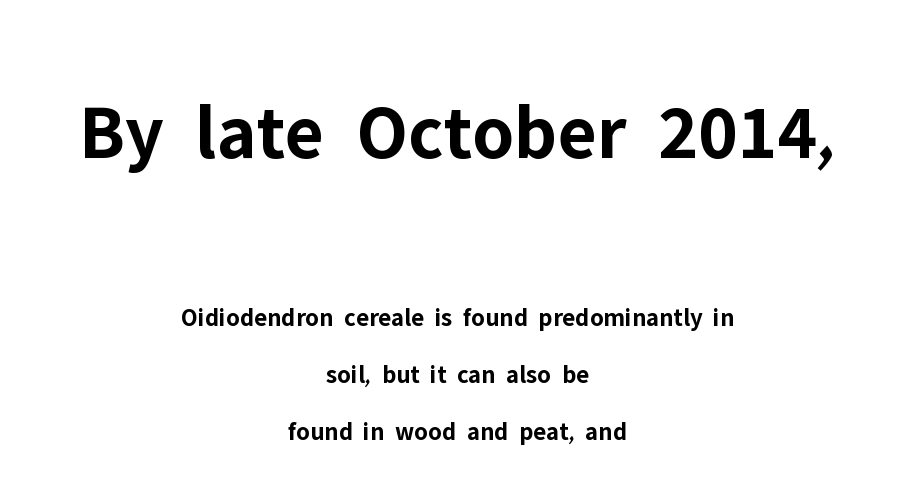
Q: Is the text bold? A: Yes.
Q: Is the text italic (slanted)? A: No, it is upright.
Q: Is the typeface a serif or a sans-serif typeface? A: Sans-serif.
Q: Is the text underlined? A: No.
Q: How is the paragraph aligned? A: Centered.
Q: Is the spacing between letters normal or unusually wide? A: Normal.
Q: Is the spacing between lines tight, normal or loose? A: Loose.
Q: Which block of text is set in a larger size, the first (top) or the second (bottom)? A: The first (top) one.
Q: Width (condensed, normal, or wide)? A: Normal.
Q: Stroke contrast? A: Low.
Q: x-height? A: Medium.
Q: Monospaced? A: No.
